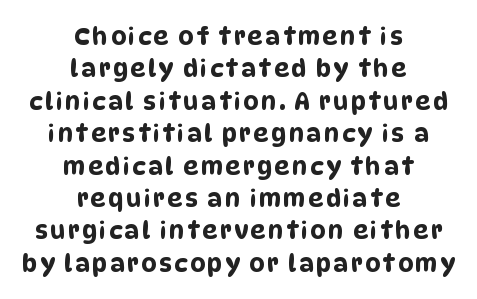
In terms of leading, this rendering sits right in the middle. Does the copy run flush right? No — it is centered line by line. Nobody drew a line under any word here.
